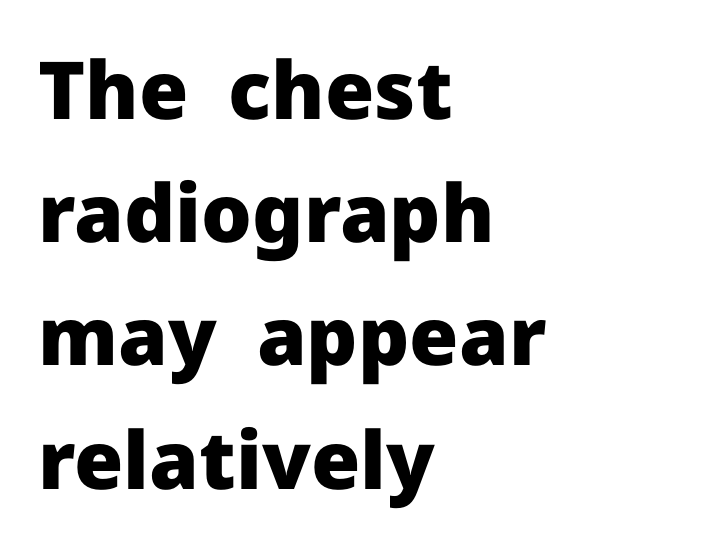
The image shows 80 px heavy sans-serif type, upright; set left-aligned, normal line spacing (1.54x), normal letter spacing, not underlined; low stroke contrast and a medium x-height.
